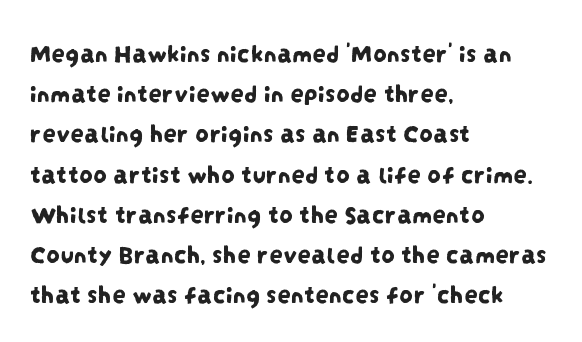
One glance says typical: line gaps are just what's usual. You could call the tracking neutral — neither tight nor loose. This rendering uses left alignment, leaving the right contour irregular. Quick note: underline off.
